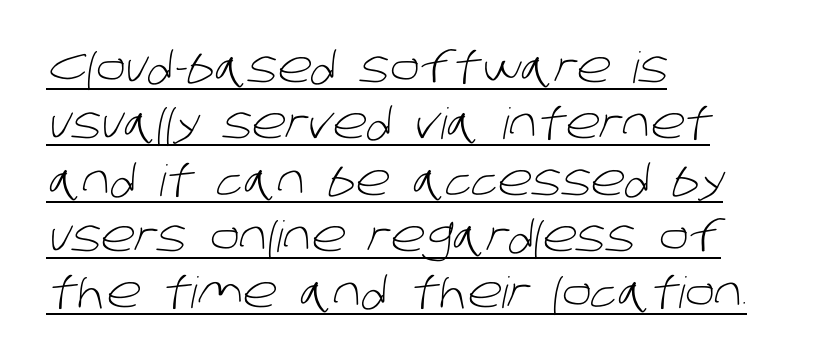
The image shows 43 px light sans-serif type; set left-aligned, normal line spacing (1.31x), normal letter spacing, underlined; low stroke contrast and a large x-height.
